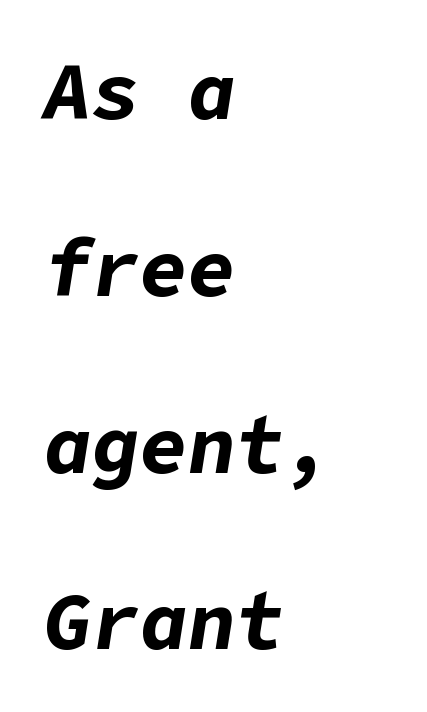
{"italic": "yes", "lean": "right", "slant_degrees": 9, "bold": "yes", "weight": "bold", "width": "normal", "stroke_contrast": "low", "x_height": "medium", "underline": "no", "align": "left", "line_spacing": "loose", "line_spacing_ratio": 2.21, "letter_spacing": "normal", "letter_spacing_em": 0.0, "glyph_px": 80}
